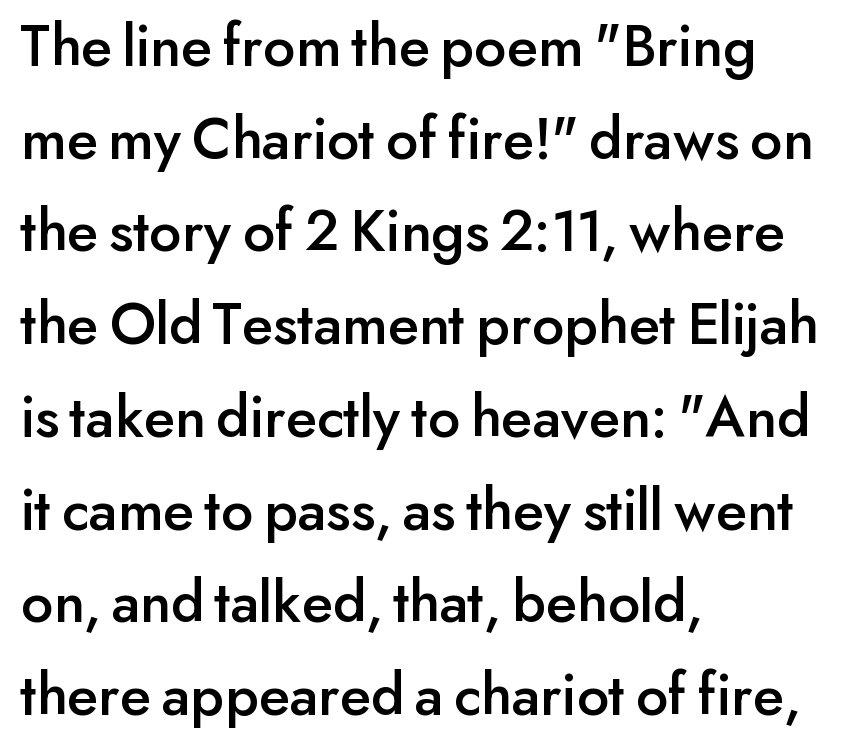
Tracking value appears to be zero — textbook default spacing. The typography opts for an upright posture over an oblique one. Note the varied advance widths — an 'i' is clearly narrower than an 'm'. Horizontal bands of white between lines are of average thickness. Descenders hang freely into open space.
